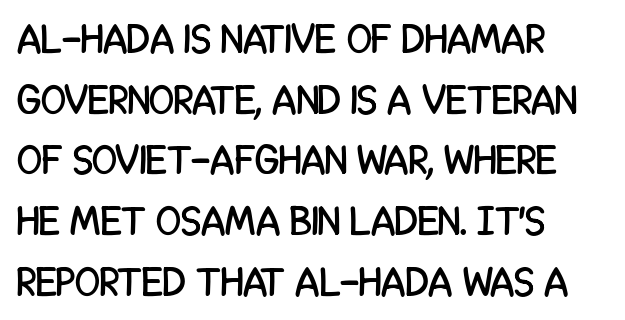
{"serif": "no", "italic": "no", "width": "condensed", "stroke_contrast": "low", "x_height": "large", "monospaced": "no", "underline": "no", "align": "left", "line_spacing": "normal", "line_spacing_ratio": 1.48, "letter_spacing": "normal", "letter_spacing_em": 0.0, "glyph_px": 41}
